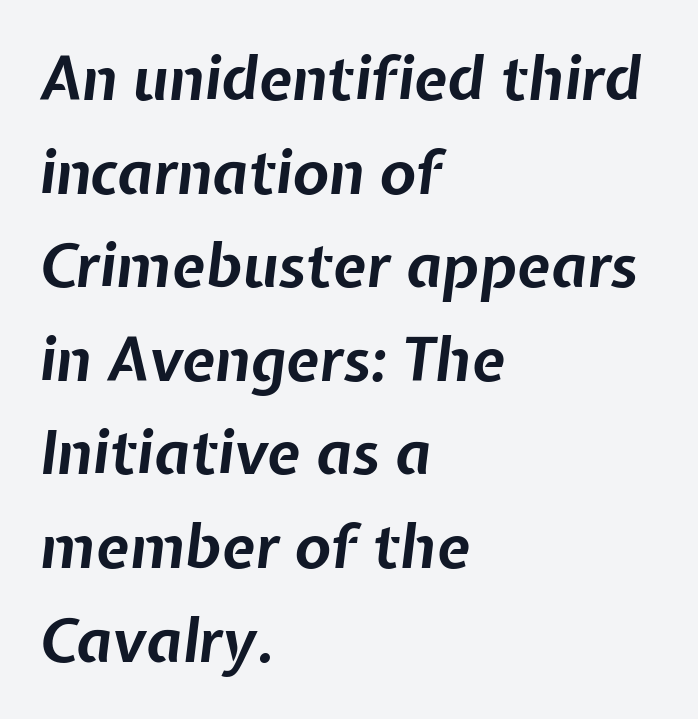
The image shows 60 px bold type, italic (leaning right); set left-aligned, normal line spacing (1.56x), normal letter spacing, not underlined; low stroke contrast and a medium x-height.
